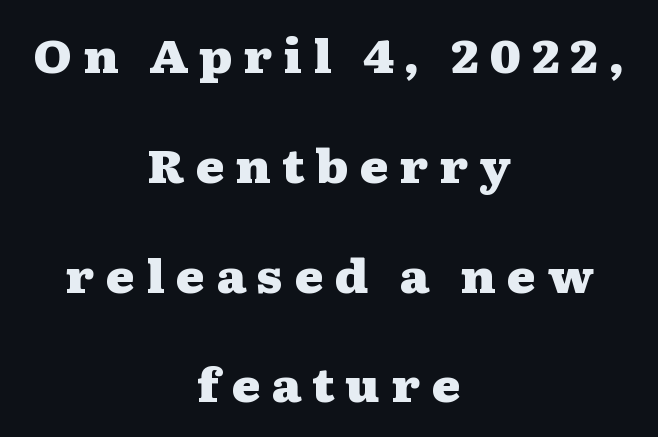
The image shows 45 px heavy, wide serif type, upright; set centered, loose line spacing (2.44x), unusually wide letter spacing (+0.23 em), not underlined; medium stroke contrast and a medium x-height.
